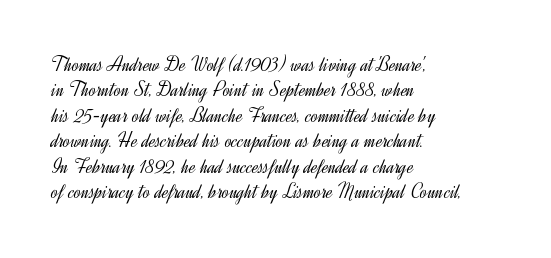
The image shows 21 px text type; set left-aligned, line spacing 1.21x, normal letter spacing, not underlined.
